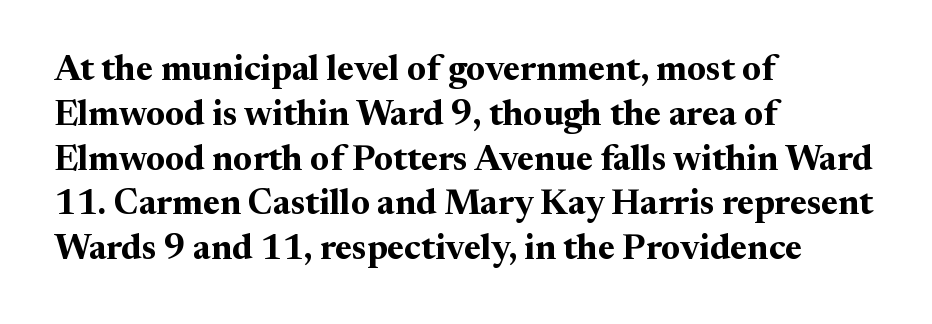
Q: Is the text bold? A: Yes.
Q: Is the text italic (slanted)? A: No, it is upright.
Q: Is the typeface a serif or a sans-serif typeface? A: Serif.
Q: Is the text underlined? A: No.
Q: How is the paragraph aligned? A: Left-aligned.
Q: Is the spacing between letters normal or unusually wide? A: Normal.
Q: Is the spacing between lines tight, normal or loose? A: Normal.
Q: Width (condensed, normal, or wide)? A: Normal.
Q: Stroke contrast? A: Medium.
Q: x-height? A: Medium.
Q: Monospaced? A: No.
